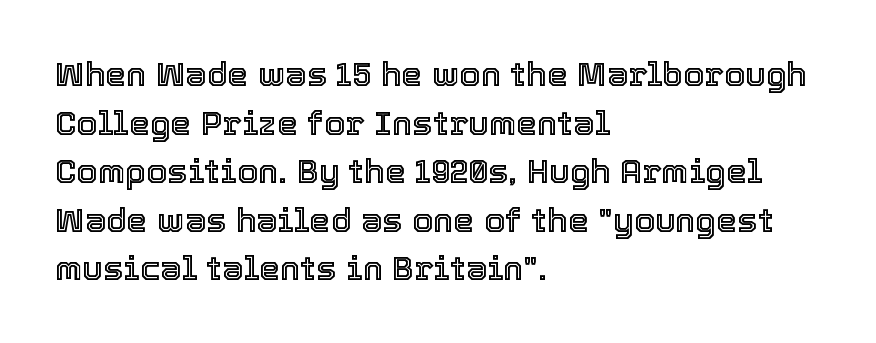
Q: Is the text italic (slanted)? A: No, it is upright.
Q: Is the text underlined? A: No.
Q: How is the paragraph aligned? A: Left-aligned.
Q: Is the spacing between letters normal or unusually wide? A: Normal.
Q: Is the spacing between lines tight, normal or loose? A: Normal.
Q: Width (condensed, normal, or wide)? A: Normal.
Q: x-height? A: Medium.
Q: Monospaced? A: No.
